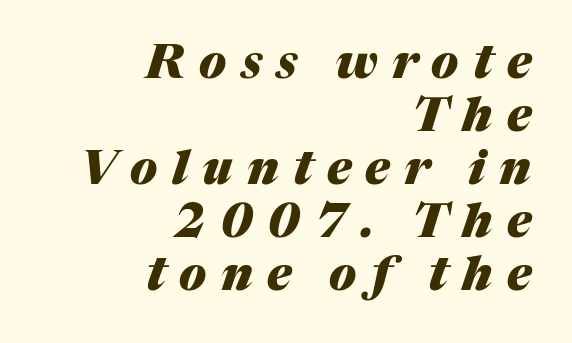
In CSS terms this would be text-align: right. Students, this is bold: see how much ink each stroke carries. This rendering features lettering with no underline. The rendering uses a small line-height, squeezing the rows. The tracking jumps out immediately: characters are airy and widely separated. This sample has the flowing, uneven cadence of proportional lettering.
